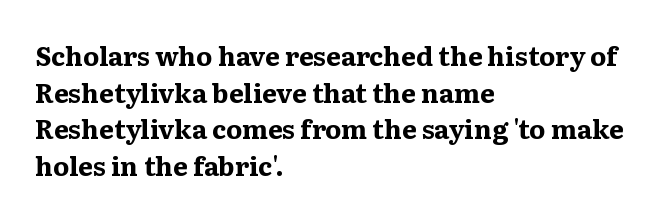
The image shows 26 px bold type, upright; set left-aligned, normal line spacing (1.41x), normal letter spacing, not underlined.
